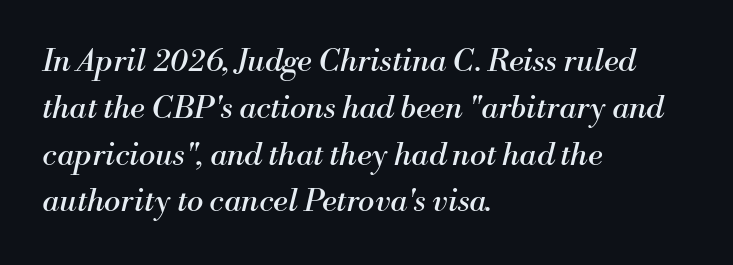
The image shows 31 px regular-weight serif type, italic (leaning right); set left-aligned, normal line spacing (1.51x), normal letter spacing, not underlined; medium stroke contrast and a small x-height.
